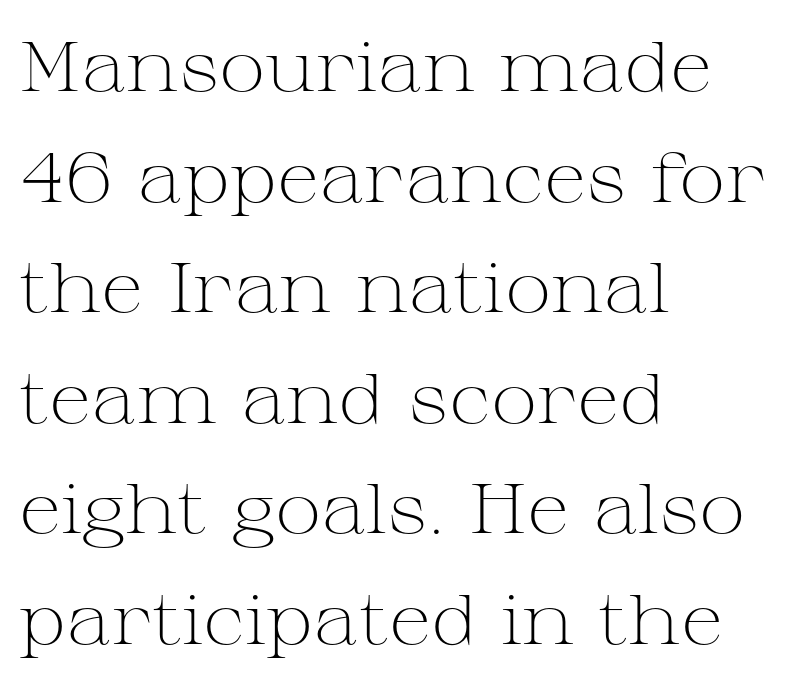
Q: Is the text bold? A: No.
Q: Is the text italic (slanted)? A: No, it is upright.
Q: Is the typeface a serif or a sans-serif typeface? A: Serif.
Q: Is the text underlined? A: No.
Q: How is the paragraph aligned? A: Left-aligned.
Q: Is the spacing between letters normal or unusually wide? A: Normal.
Q: Is the spacing between lines tight, normal or loose? A: Normal.
Q: Width (condensed, normal, or wide)? A: Wide.
Q: Stroke contrast? A: Medium.
Q: x-height? A: Medium.
Q: Monospaced? A: No.
